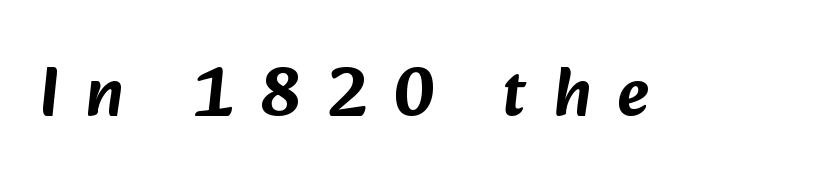
The image shows 68 px sans-serif type; set unusually wide letter spacing (+0.4 em), not underlined; low stroke contrast and a medium x-height.
